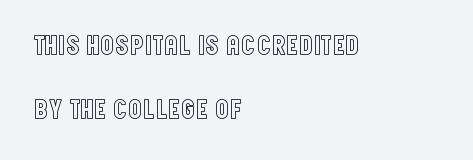
If you drew a ruler down the left edge, every line would touch it. Honestly, there is no underline to notice here at all. The rendering keeps characters at their native spacing. Italic: no, the glyphs are upright roman. Proportional: the letters do not fall into vertical columns.
